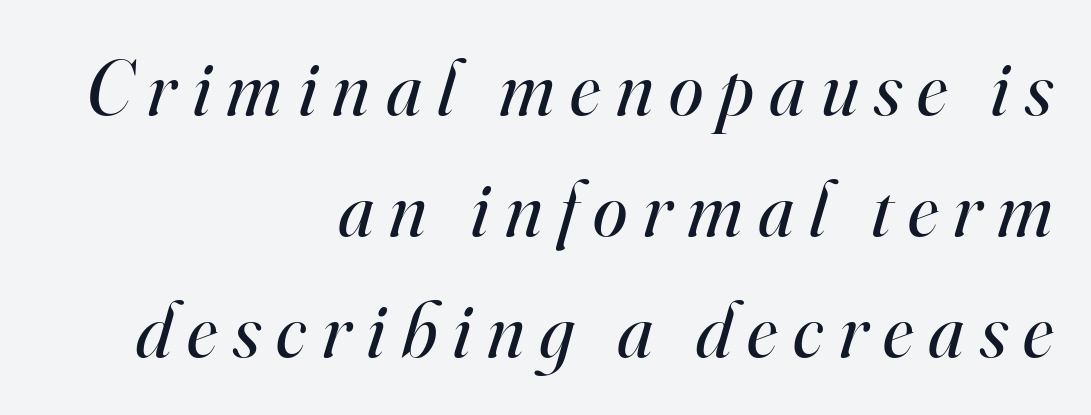
{"serif": "yes", "italic": "yes", "lean": "right", "slant_degrees": 16, "bold": "no", "weight": "regular", "width": "normal", "stroke_contrast": "high", "x_height": "small", "monospaced": "no", "underline": "no", "align": "right", "line_spacing": "normal", "line_spacing_ratio": 1.55, "letter_spacing": "wide", "letter_spacing_em": 0.2, "glyph_px": 78}
